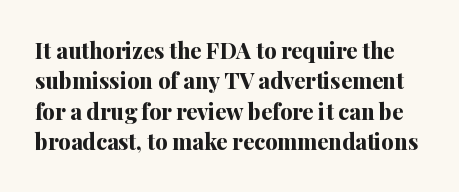
As a designer I'd log this as weight 700, bold. The passage shown stacks its lines at a standard gap. Only glyphs here, with clear space below each row. The specimen reads as upright at a glance.
